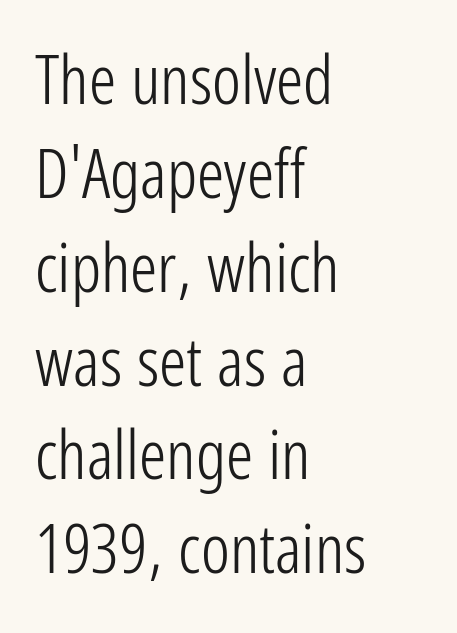
Q: Is the text bold? A: No.
Q: Is the text italic (slanted)? A: No, it is upright.
Q: Is the typeface a serif or a sans-serif typeface? A: Sans-serif.
Q: Is the text underlined? A: No.
Q: How is the paragraph aligned? A: Left-aligned.
Q: Is the spacing between letters normal or unusually wide? A: Normal.
Q: Is the spacing between lines tight, normal or loose? A: Normal.
Q: Width (condensed, normal, or wide)? A: Condensed.
Q: Stroke contrast? A: Low.
Q: x-height? A: Medium.
Q: Monospaced? A: No.
